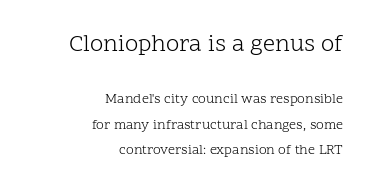
The image shows 24 px text type, upright; set right-aligned, line spacing 1.8x, normal letter spacing, not underlined; the first (top) block is 1.71x larger.
